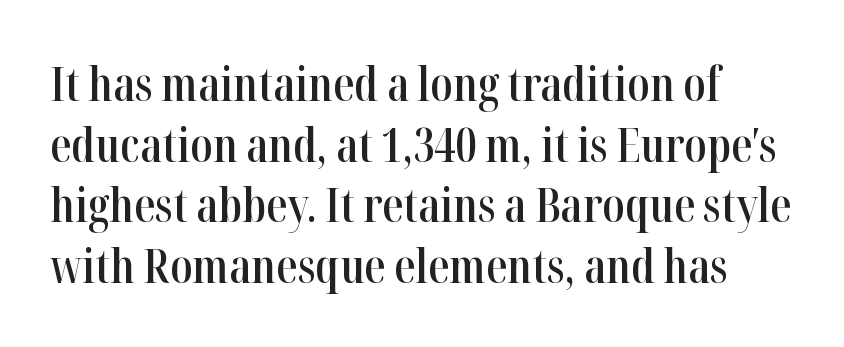
{"serif": "yes", "italic": "no", "bold": "semi", "weight": "semibold", "width": "condensed", "stroke_contrast": "high", "x_height": "medium", "monospaced": "no", "underline": "no", "line_spacing": "normal", "line_spacing_ratio": 1.29, "letter_spacing": "normal", "letter_spacing_em": 0.0, "glyph_px": 47}
